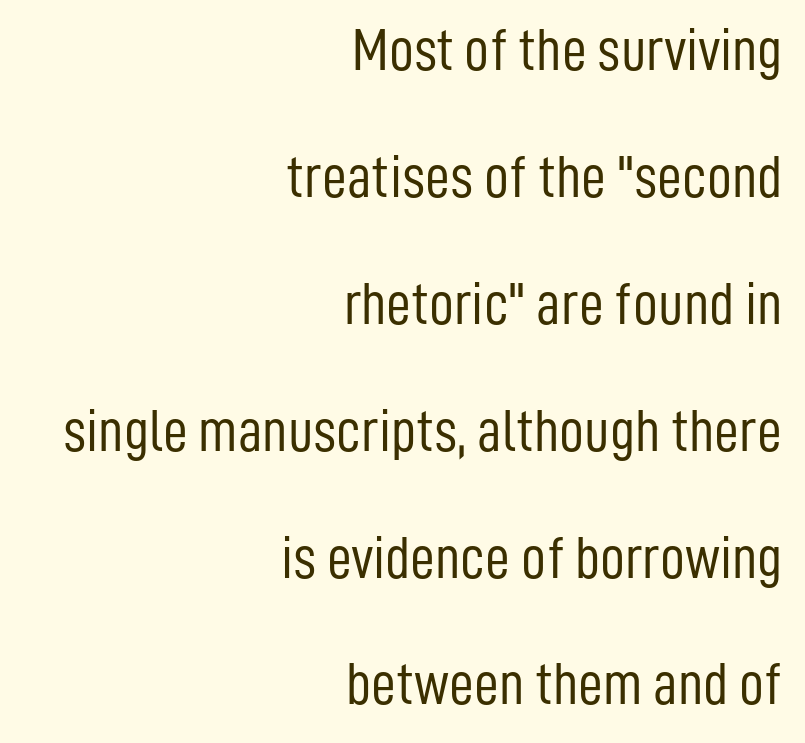
Q: Is the text bold? A: No.
Q: Is the text italic (slanted)? A: No, it is upright.
Q: Is the typeface a serif or a sans-serif typeface? A: Sans-serif.
Q: Is the text underlined? A: No.
Q: How is the paragraph aligned? A: Right-aligned.
Q: Is the spacing between letters normal or unusually wide? A: Normal.
Q: Is the spacing between lines tight, normal or loose? A: Loose.
Q: Width (condensed, normal, or wide)? A: Condensed.
Q: Stroke contrast? A: Low.
Q: x-height? A: Medium.
Q: Monospaced? A: No.
